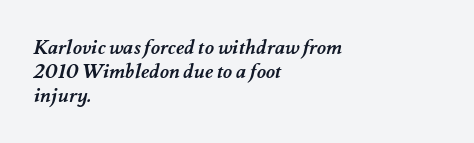
{"bold": "yes", "underline": "no", "align": "left", "line_spacing_ratio": 1.2, "letter_spacing": "normal", "letter_spacing_em": 0.0, "glyph_px": 20}
